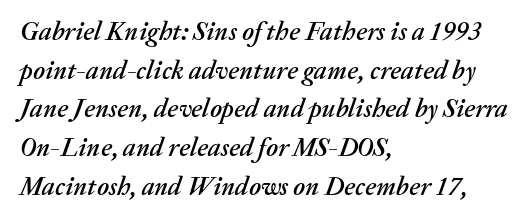
{"italic": "yes", "lean": "right", "slant_degrees": 20, "underline": "no", "align": "left", "line_spacing": "normal", "line_spacing_ratio": 1.49, "letter_spacing": "normal", "letter_spacing_em": 0.0, "glyph_px": 26}
